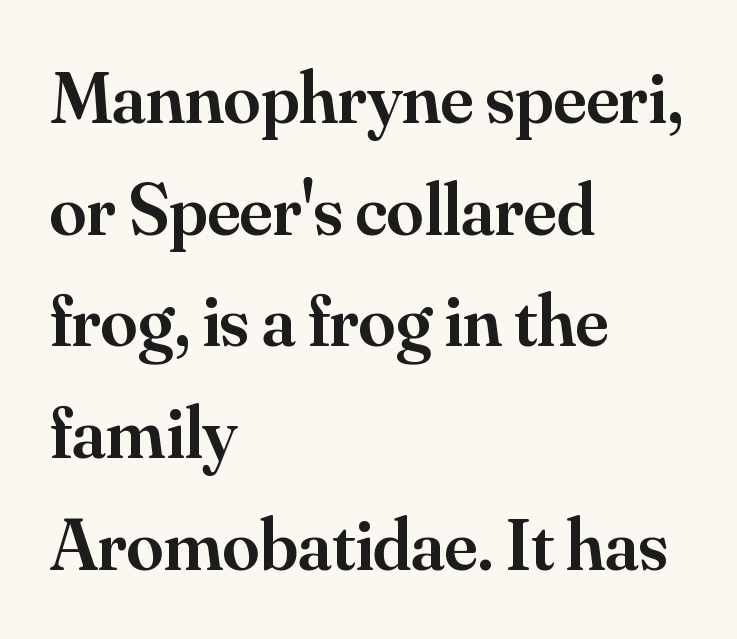
{"serif": "yes", "italic": "no", "bold": "semi", "weight": "semibold", "width": "normal", "stroke_contrast": "medium", "x_height": "small", "monospaced": "no", "underline": "no", "align": "left", "line_spacing": "normal", "line_spacing_ratio": 1.51, "letter_spacing": "normal", "letter_spacing_em": 0.0, "glyph_px": 74}
